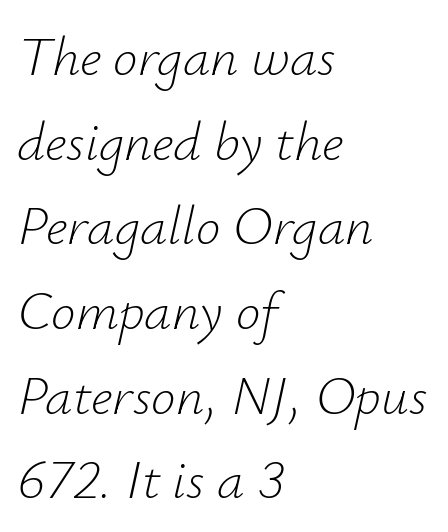
Think of a printed novel: that variable character pitch is what you see here. The foot of each line stays bare and open. On a weight scale, this lands at 450 or below. The compositor pushed each line to the left boundary. This sample uses plain, unmodified letter spacing.
